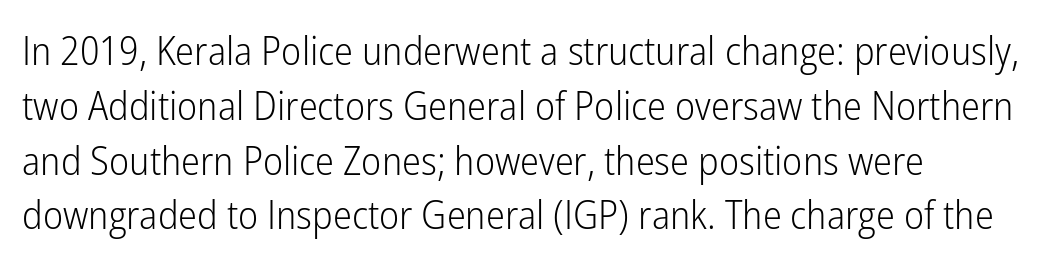
{"serif": "no", "italic": "no", "bold": "no", "weight": "light", "width": "condensed", "stroke_contrast": "low", "x_height": "medium", "monospaced": "no", "underline": "no", "align": "left", "line_spacing": "normal", "line_spacing_ratio": 1.37, "letter_spacing": "normal", "letter_spacing_em": 0.0, "glyph_px": 40}
